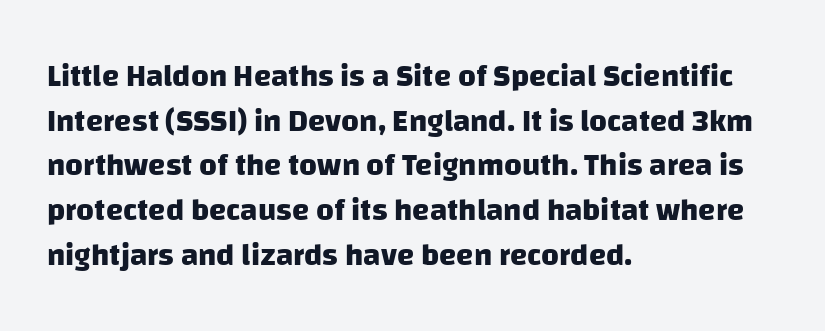
{"serif": "no", "bold": "yes", "weight": "heavy", "width": "normal", "stroke_contrast": "low", "x_height": "large", "monospaced": "no", "underline": "no", "align": "left", "line_spacing": "normal", "line_spacing_ratio": 1.44, "letter_spacing": "normal", "letter_spacing_em": 0.0, "glyph_px": 31}
